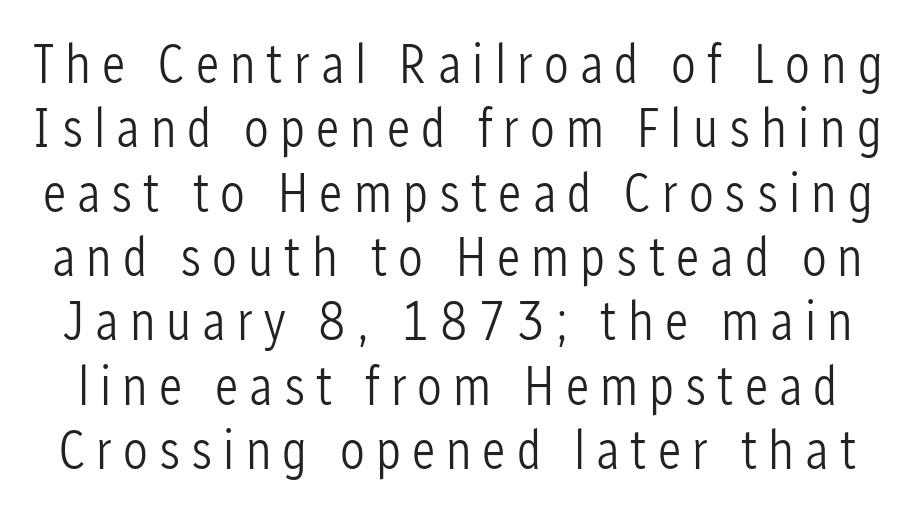
Q: Is the text bold? A: No.
Q: Is the text italic (slanted)? A: No, it is upright.
Q: Is the typeface a serif or a sans-serif typeface? A: Sans-serif.
Q: Is the text underlined? A: No.
Q: Is the spacing between letters normal or unusually wide? A: Unusually wide.
Q: Width (condensed, normal, or wide)? A: Condensed.
Q: Stroke contrast? A: Low.
Q: x-height? A: Medium.
Q: Monospaced? A: No.
